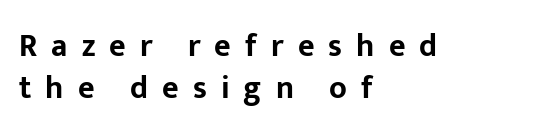
Q: Is the text bold? A: Yes.
Q: Is the text italic (slanted)? A: No, it is upright.
Q: Is the typeface a serif or a sans-serif typeface? A: Sans-serif.
Q: Is the text underlined? A: No.
Q: How is the paragraph aligned? A: Left-aligned.
Q: Is the spacing between letters normal or unusually wide? A: Unusually wide.
Q: Is the spacing between lines tight, normal or loose? A: Normal.
Q: Width (condensed, normal, or wide)? A: Normal.
Q: Stroke contrast? A: Low.
Q: x-height? A: Medium.
Q: Monospaced? A: No.
